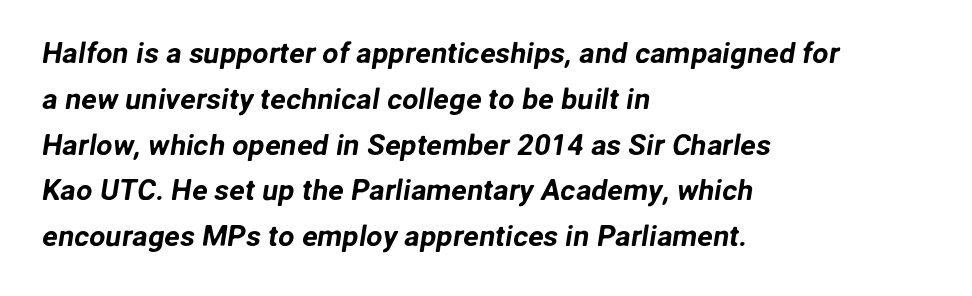
Think of a printed novel: that variable character pitch is what you see here. This sample uses plain, unmodified letter spacing. Every row of glyphs begins at an identical x-position on the left. Type without underlining.
